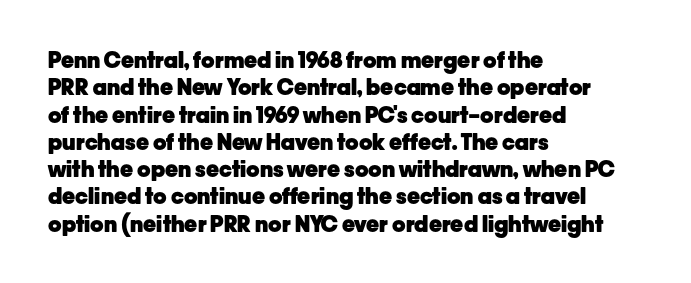
Q: Is the text bold? A: Yes.
Q: Is the text italic (slanted)? A: No, it is upright.
Q: Is the text underlined? A: No.
Q: How is the paragraph aligned? A: Left-aligned.
Q: Is the spacing between letters normal or unusually wide? A: Normal.
